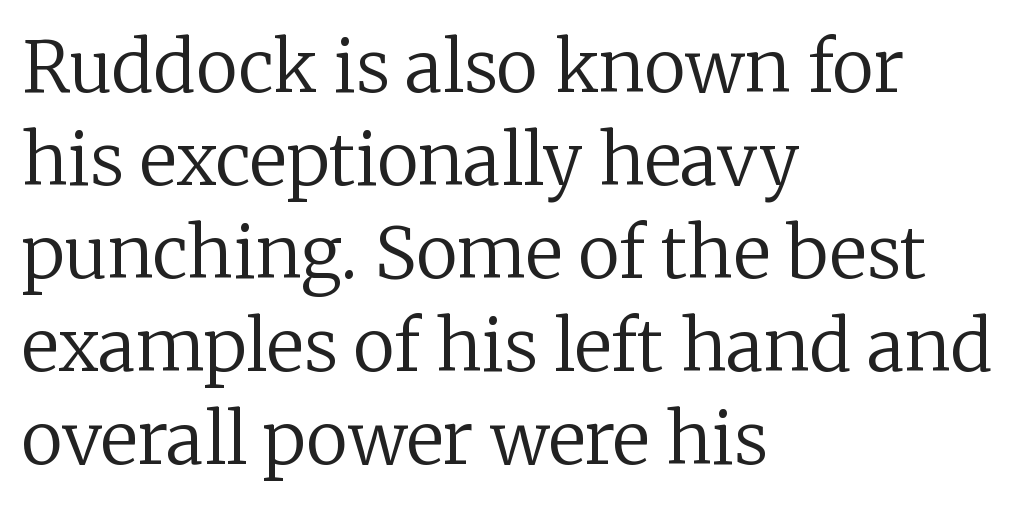
{"serif": "yes", "italic": "no", "bold": "no", "weight": "regular", "width": "normal", "stroke_contrast": "low", "x_height": "medium", "monospaced": "no", "underline": "no", "align": "left", "line_spacing": "normal", "line_spacing_ratio": 1.31, "letter_spacing": "normal", "letter_spacing_em": 0.0, "glyph_px": 71}
